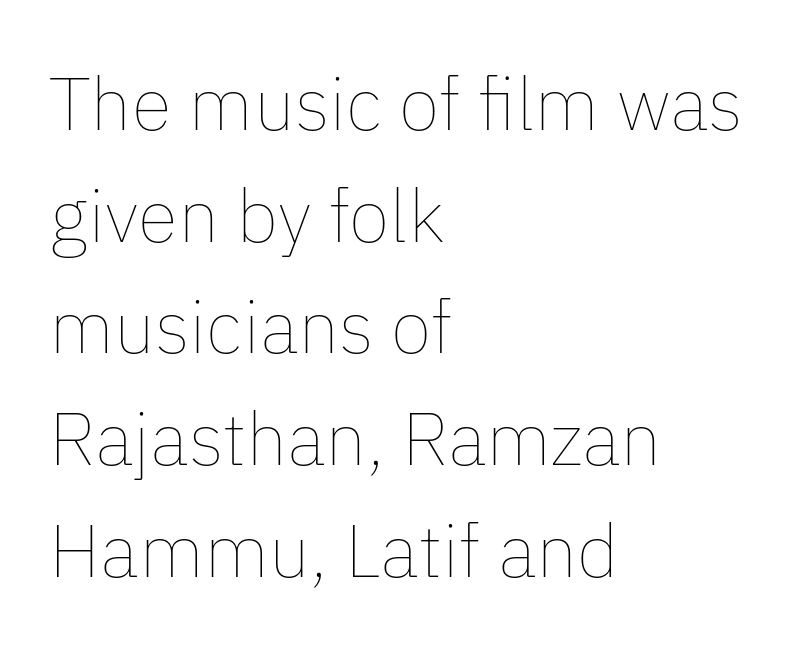
{"italic": "no", "bold": "no", "weight": "thin", "width": "normal", "stroke_contrast": "low", "x_height": "medium", "monospaced": "no", "underline": "no", "align": "left", "line_spacing": "normal", "line_spacing_ratio": 1.51, "letter_spacing": "normal", "letter_spacing_em": 0.0, "glyph_px": 74}
